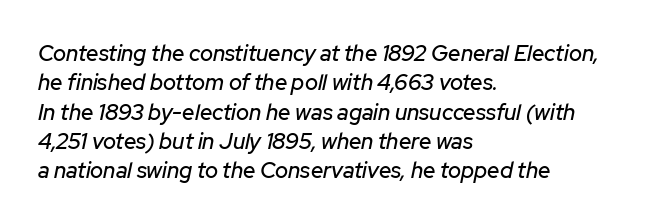
{"italic": "yes", "lean": "right", "slant_degrees": 12, "underline": "no", "align": "left", "line_spacing": "normal", "line_spacing_ratio": 1.33, "letter_spacing": "normal", "letter_spacing_em": 0.0, "glyph_px": 22}
